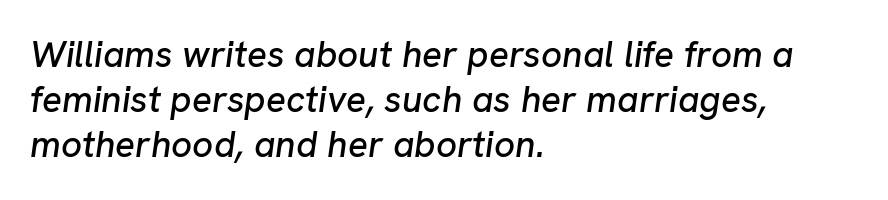
Q: Is the text italic (slanted)? A: Yes, it leans right by about 8 degrees.
Q: Is the text underlined? A: No.
Q: How is the paragraph aligned? A: Left-aligned.
Q: Is the spacing between letters normal or unusually wide? A: Normal.
Q: Width (condensed, normal, or wide)? A: Normal.
Q: Stroke contrast? A: Low.
Q: x-height? A: Medium.
Q: Monospaced? A: No.
